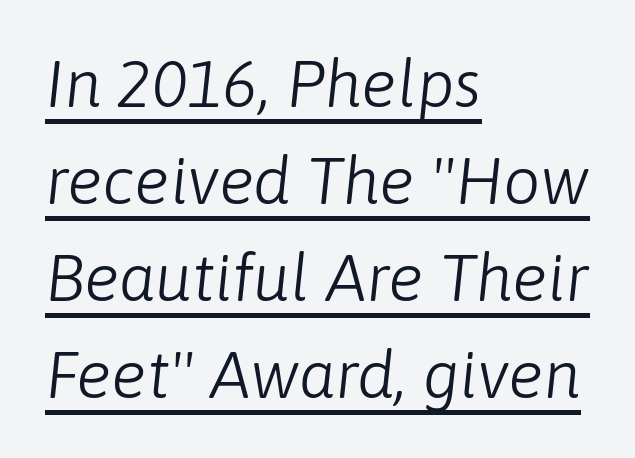
The image shows 66 px light type, italic (leaning right); set left-aligned, normal line spacing (1.47x), normal letter spacing, underlined; low stroke contrast and a medium x-height.
